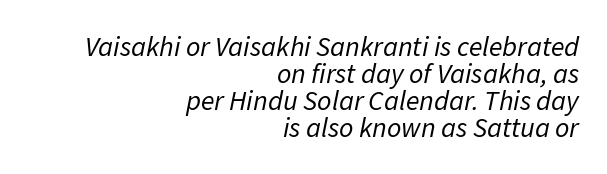
{"italic": "yes", "lean": "right", "slant_degrees": 11, "bold": "no", "weight": "regular", "width": "normal", "stroke_contrast": "low", "x_height": "medium", "monospaced": "no", "underline": "no", "align": "right", "line_spacing": "tight", "line_spacing_ratio": 0.97, "letter_spacing": "normal", "letter_spacing_em": 0.0, "glyph_px": 28}
